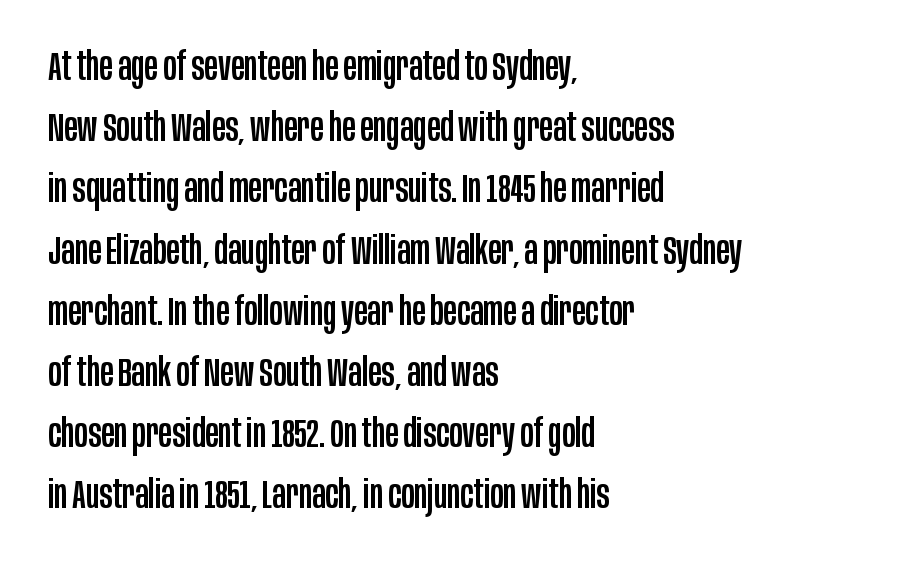
To sum up the face: it is a sans, with no serifs. It's the straight-up-and-down kind of type. A typesetter would call this leading conventional body-copy spacing. Look at the tracking — it's just the regular setting, nothing added. A typesetter would call this proportional, since set widths differ per character. The specimen omits any rule beneath the text block's lines.
